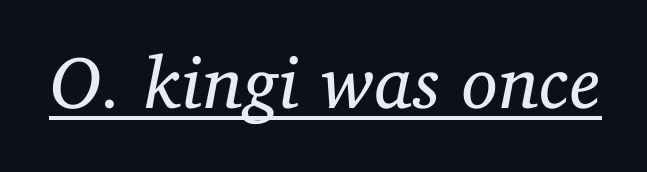
Here the glyphs are tracked normally, forming tight word shapes. These glyphs show unthickened strokes, regular width or finer. The typography opts for an oblique posture over an upright one. Each letter keeps its own natural width here, so spacing adapts to shape. The font family rendered here belongs to the serif group. Notice how a bar underscores the lettering throughout.
